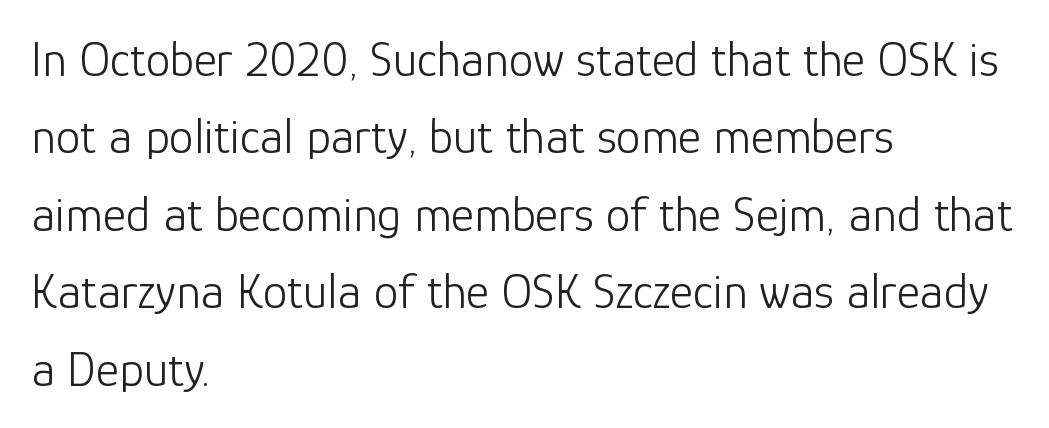
Q: Is the text bold? A: No.
Q: Is the text italic (slanted)? A: No, it is upright.
Q: Is the typeface a serif or a sans-serif typeface? A: Sans-serif.
Q: Is the text underlined? A: No.
Q: How is the paragraph aligned? A: Left-aligned.
Q: Is the spacing between letters normal or unusually wide? A: Normal.
Q: Is the spacing between lines tight, normal or loose? A: Normal.
Q: Width (condensed, normal, or wide)? A: Normal.
Q: Stroke contrast? A: Low.
Q: x-height? A: Medium.
Q: Monospaced? A: No.
